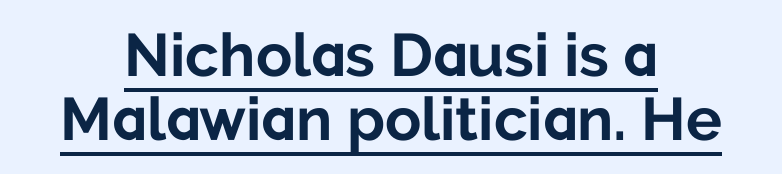
Q: Is the text bold? A: Yes.
Q: Is the text italic (slanted)? A: No, it is upright.
Q: Is the typeface a serif or a sans-serif typeface? A: Sans-serif.
Q: Is the text underlined? A: Yes.
Q: How is the paragraph aligned? A: Centered.
Q: Is the spacing between letters normal or unusually wide? A: Normal.
Q: Is the spacing between lines tight, normal or loose? A: Tight.
Q: Width (condensed, normal, or wide)? A: Normal.
Q: Stroke contrast? A: Low.
Q: x-height? A: Medium.
Q: Monospaced? A: No.
